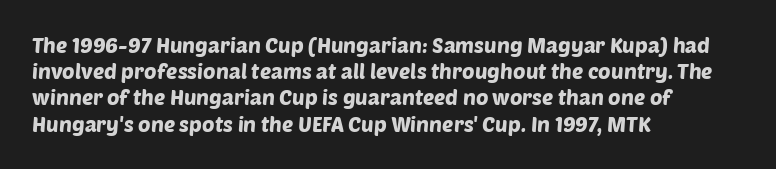
{"underline": "no", "align": "left", "line_spacing": "normal", "line_spacing_ratio": 1.25, "letter_spacing": "normal", "letter_spacing_em": 0.0, "glyph_px": 21}
